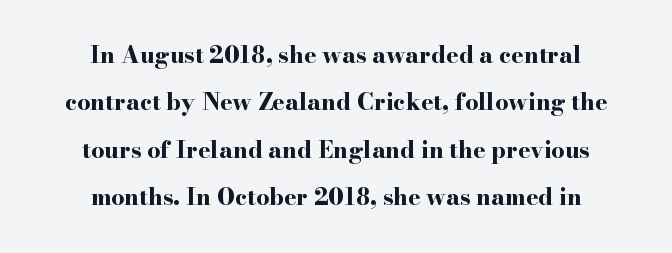
The image shows 23 px bold type, upright; set centered, loose line spacing (2.06x), normal letter spacing, not underlined.
